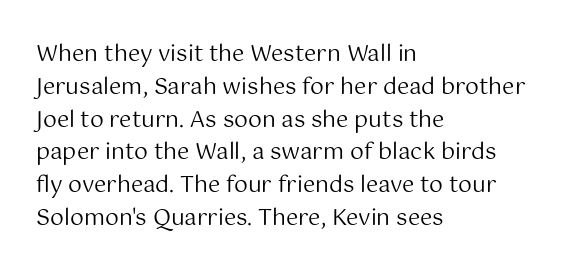
{"italic": "no", "bold": "no", "underline": "no", "align": "left", "line_spacing": "normal", "line_spacing_ratio": 1.49, "letter_spacing": "normal", "letter_spacing_em": 0.0, "glyph_px": 22}
